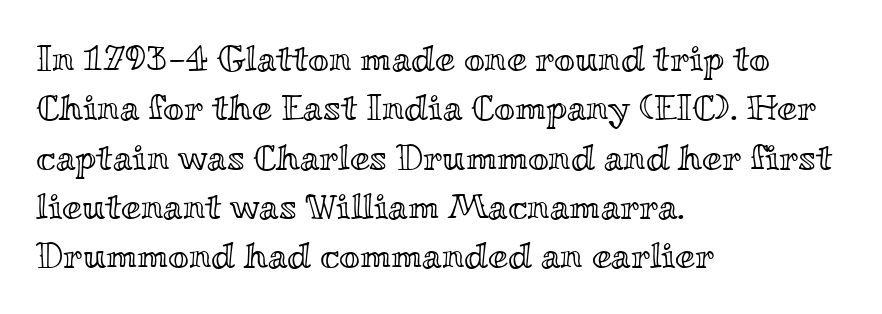
The lettering holds an erect, upright posture throughout. Glyph-to-glyph distance matches everyday printed text. The strip under each line holds only bare page. The lines sit at an ordinary, default distance from one another. Compared with a centered layout, this one pins lines to the left instead.
